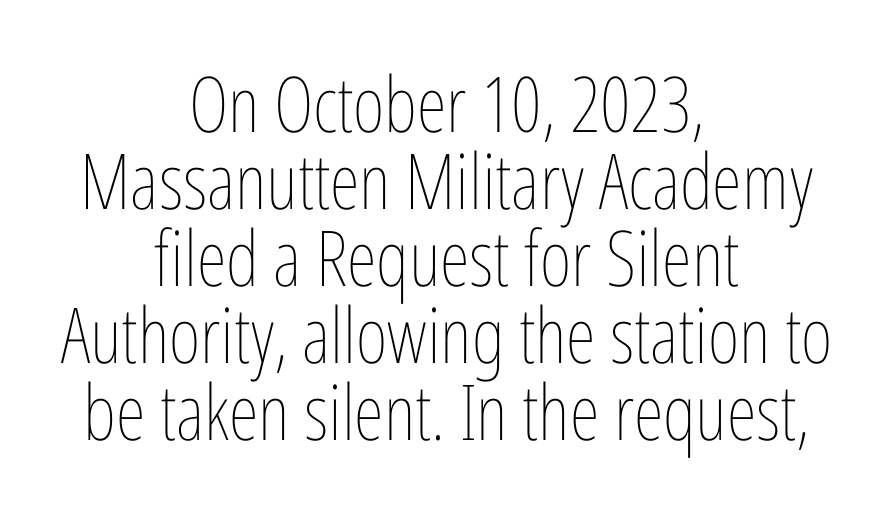
Q: Is the text bold? A: No.
Q: Is the text italic (slanted)? A: No, it is upright.
Q: Is the text underlined? A: No.
Q: How is the paragraph aligned? A: Centered.
Q: Is the spacing between letters normal or unusually wide? A: Normal.
Q: Is the spacing between lines tight, normal or loose? A: Tight.
Q: Width (condensed, normal, or wide)? A: Condensed.
Q: Stroke contrast? A: Low.
Q: x-height? A: Medium.
Q: Monospaced? A: No.
